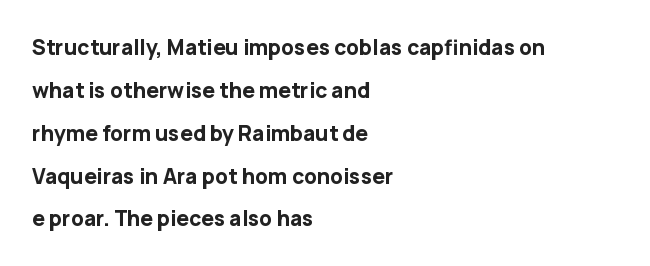
{"italic": "no", "bold": "yes", "underline": "no", "align": "left", "line_spacing": "loose", "line_spacing_ratio": 2.04, "letter_spacing": "normal", "letter_spacing_em": 0.0, "glyph_px": 21}
